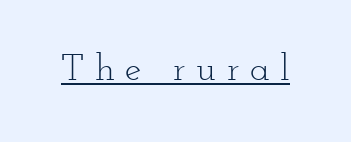
The image shows 37 px light, wide serif type, upright; set unusually wide letter spacing (+0.28 em), underlined; low stroke contrast and a small x-height.
